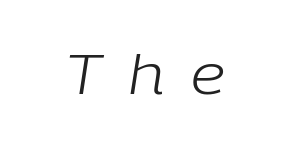
Q: Is the text bold? A: No.
Q: Is the text italic (slanted)? A: Yes, it leans right by about 9 degrees.
Q: Is the text underlined? A: No.
Q: Is the spacing between letters normal or unusually wide? A: Unusually wide.
Q: Width (condensed, normal, or wide)? A: Normal.
Q: Stroke contrast? A: Low.
Q: x-height? A: Medium.
Q: Monospaced? A: No.
